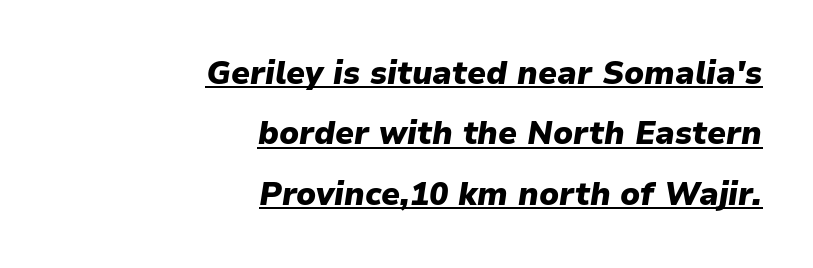
Note the varied advance widths — an 'i' is clearly narrower than an 'm'. How heavy is the stroke? Heavy — this is a bold. Yep, that's italic — everything's leaning. One-word summary of the alignment: right.
